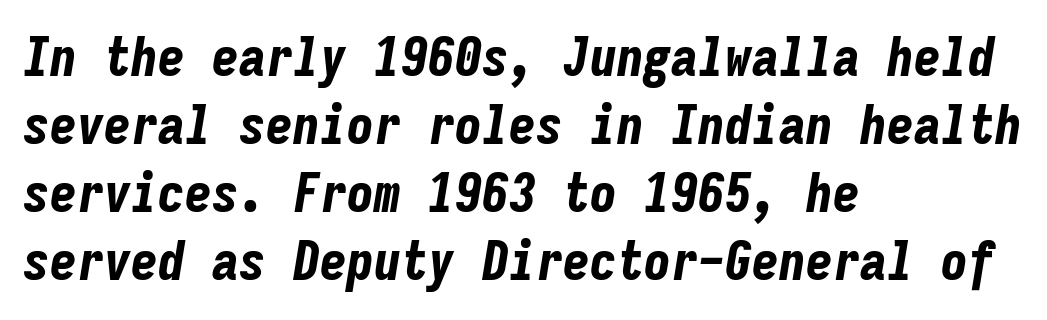
{"italic": "yes", "lean": "right", "slant_degrees": 9, "bold": "yes", "weight": "bold", "width": "condensed", "stroke_contrast": "low", "x_height": "medium", "monospaced": "yes", "underline": "no", "align": "left", "line_spacing": "normal", "line_spacing_ratio": 1.26, "letter_spacing": "normal", "letter_spacing_em": 0.0, "glyph_px": 54}
